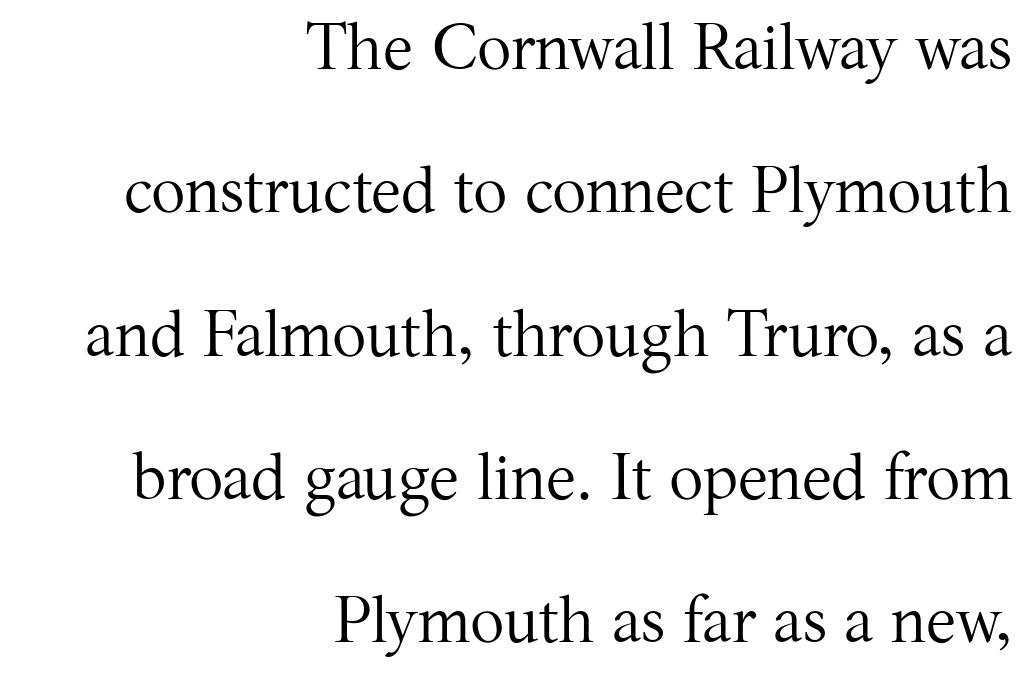
The image shows 64 px regular-weight serif type, upright; set right-aligned, loose line spacing (2.24x), normal letter spacing, not underlined; medium stroke contrast and a medium x-height.
